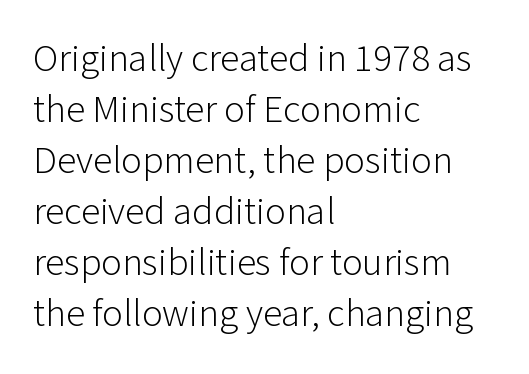
{"serif": "no", "italic": "no", "bold": "no", "weight": "light", "width": "normal", "stroke_contrast": "low", "x_height": "medium", "monospaced": "no", "underline": "no", "align": "left", "line_spacing": "normal", "line_spacing_ratio": 1.31, "letter_spacing": "normal", "letter_spacing_em": 0.0, "glyph_px": 39}
